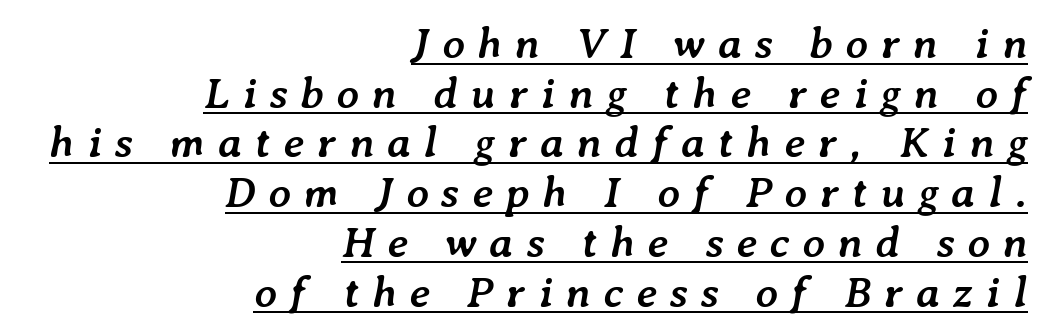
Q: Is the text bold? A: Yes.
Q: Is the text italic (slanted)? A: Yes, it leans right by about 7 degrees.
Q: Is the text underlined? A: Yes.
Q: How is the paragraph aligned? A: Right-aligned.
Q: Is the spacing between letters normal or unusually wide? A: Unusually wide.
Q: Is the spacing between lines tight, normal or loose? A: Tight.
Q: Width (condensed, normal, or wide)? A: Normal.
Q: Stroke contrast? A: Low.
Q: x-height? A: Medium.
Q: Monospaced? A: No.
